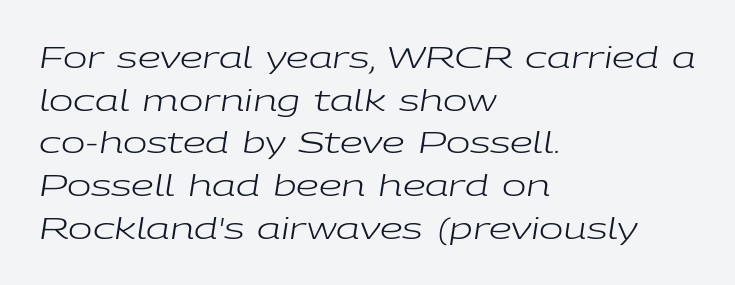
The image shows 29 px regular-weight, wide type, italic (leaning right); set left-aligned, normal line spacing (1.47x), normal letter spacing, not underlined; low stroke contrast and a medium x-height.
